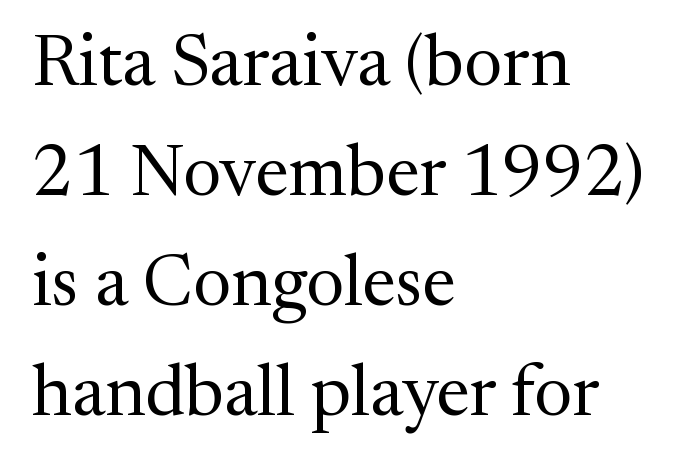
{"serif": "yes", "italic": "no", "bold": "no", "weight": "regular", "width": "normal", "stroke_contrast": "medium", "x_height": "medium", "monospaced": "no", "underline": "no", "align": "left", "line_spacing": "normal", "line_spacing_ratio": 1.53, "letter_spacing": "normal", "letter_spacing_em": 0.0, "glyph_px": 72}
